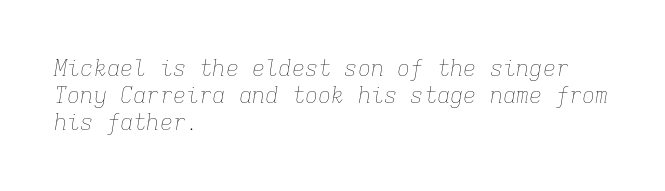
{"italic": "yes", "lean": "right", "slant_degrees": 9, "bold": "no", "underline": "no", "align": "left", "line_spacing_ratio": 1.22, "letter_spacing": "normal", "letter_spacing_em": 0.0, "glyph_px": 22}
